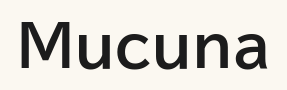
The image shows 57 px bold sans-serif type, upright; set normal letter spacing, not underlined; low stroke contrast and a medium x-height.
